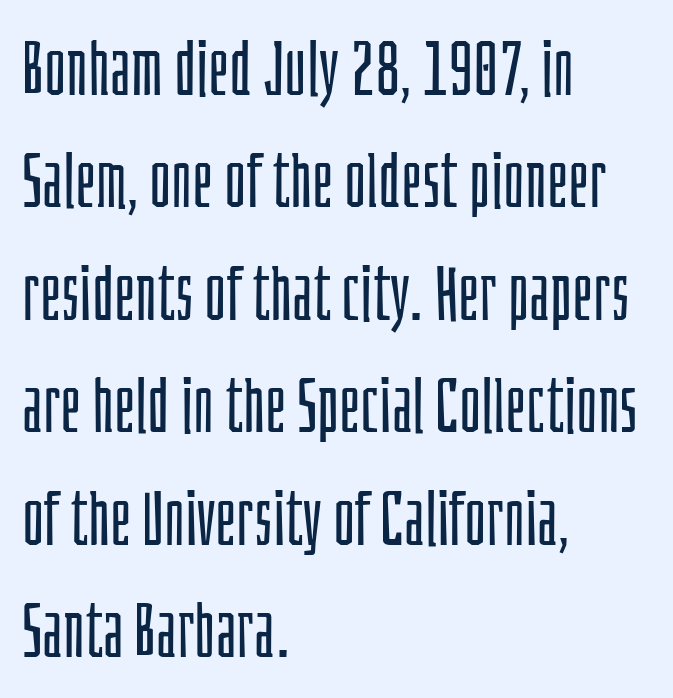
{"serif": "no", "italic": "no", "bold": "no", "weight": "light", "width": "condensed", "stroke_contrast": "low", "x_height": "large", "monospaced": "no", "underline": "no", "align": "left", "line_spacing": "normal", "line_spacing_ratio": 1.5, "letter_spacing": "normal", "letter_spacing_em": 0.0, "glyph_px": 75}
